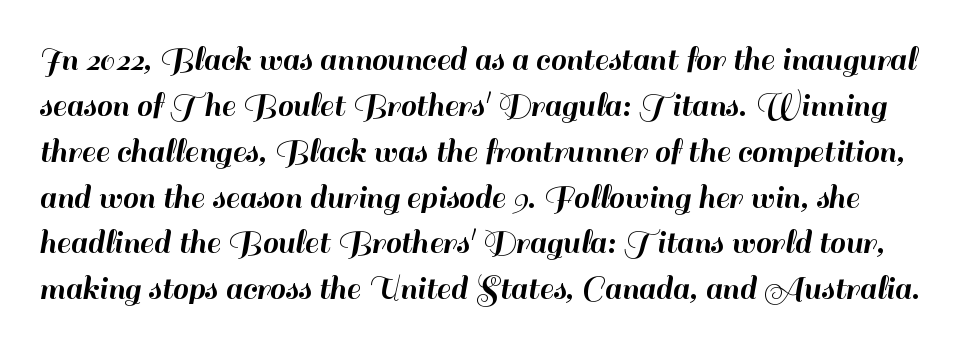
{"serif": "no", "width": "normal", "stroke_contrast": "high", "x_height": "small", "monospaced": "no", "underline": "no", "line_spacing": "normal", "line_spacing_ratio": 1.31, "letter_spacing": "normal", "letter_spacing_em": 0.0, "glyph_px": 35}
